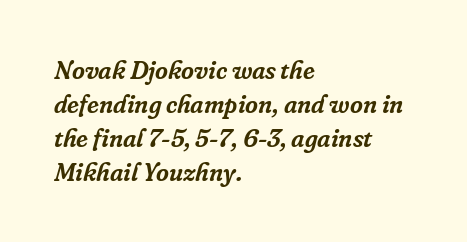
These lines are set flush left with a ragged right edge. Short note: letters normally spaced. Slanted lettering throughout. The space directly below the letters is spotless. Interline gaps are of average width in this sample.
